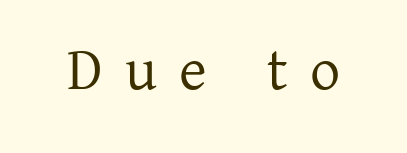
No extra ink here — the face is not bold. The letters stand upright; this is a roman face. Honestly, there is no underline to notice here at all. Display-style spreading of the glyphs; the letterfit is very open. The font family rendered here belongs to the serif group. These lines are rendered in a variable-pitch font.
